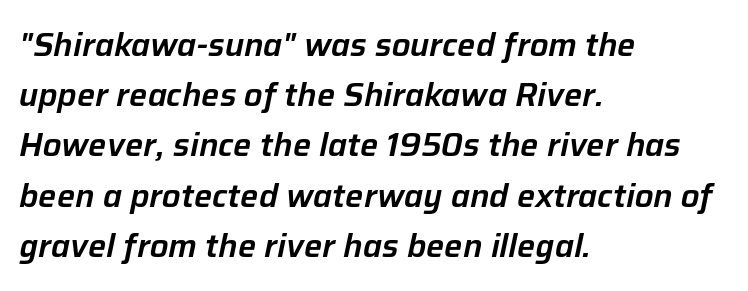
{"italic": "yes", "lean": "right", "slant_degrees": 12, "width": "normal", "stroke_contrast": "low", "x_height": "medium", "monospaced": "no", "underline": "no", "align": "left", "line_spacing": "normal", "line_spacing_ratio": 1.57, "letter_spacing": "normal", "letter_spacing_em": 0.0, "glyph_px": 32}
